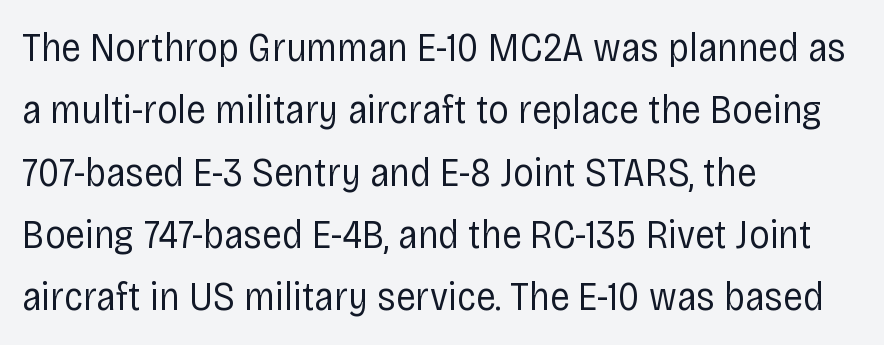
Spacing verdict: proportional, widths tailored to each character. The strokes carry an ordinary text weight at most. Each new line begins a customary step beneath the previous one. Just letters on the line, the space beneath them empty. Ordinary non-slanted type is in use.
